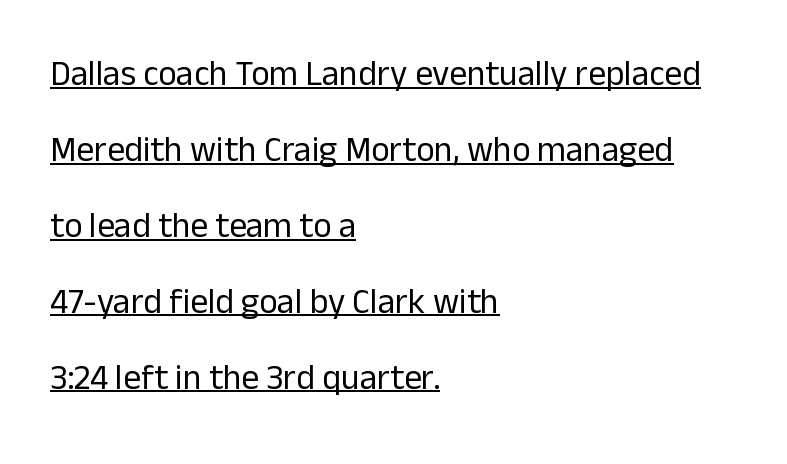
Q: Is the text bold? A: No.
Q: Is the text italic (slanted)? A: No, it is upright.
Q: Is the typeface a serif or a sans-serif typeface? A: Sans-serif.
Q: Is the text underlined? A: Yes.
Q: How is the paragraph aligned? A: Left-aligned.
Q: Is the spacing between letters normal or unusually wide? A: Normal.
Q: Is the spacing between lines tight, normal or loose? A: Loose.
Q: Width (condensed, normal, or wide)? A: Normal.
Q: Stroke contrast? A: Low.
Q: x-height? A: Medium.
Q: Monospaced? A: No.
